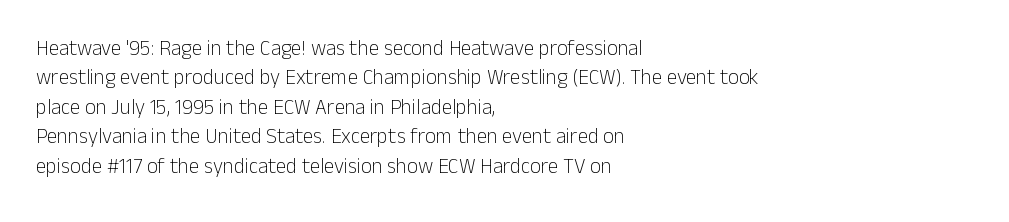
A clean baseline with only descenders dipping below it. If you drew a line through each stem, it would be perfectly vertical. Honestly, the row spacing looks completely unremarkable. Is this a heavy cut? Hardly; it is regular or lighter.
